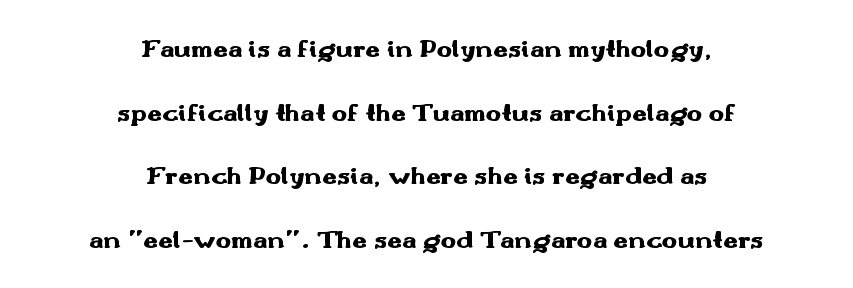
{"italic": "no", "bold": "yes", "underline": "no", "align": "center", "line_spacing": "loose", "line_spacing_ratio": 2.45, "letter_spacing": "normal", "letter_spacing_em": 0.0, "glyph_px": 26}
